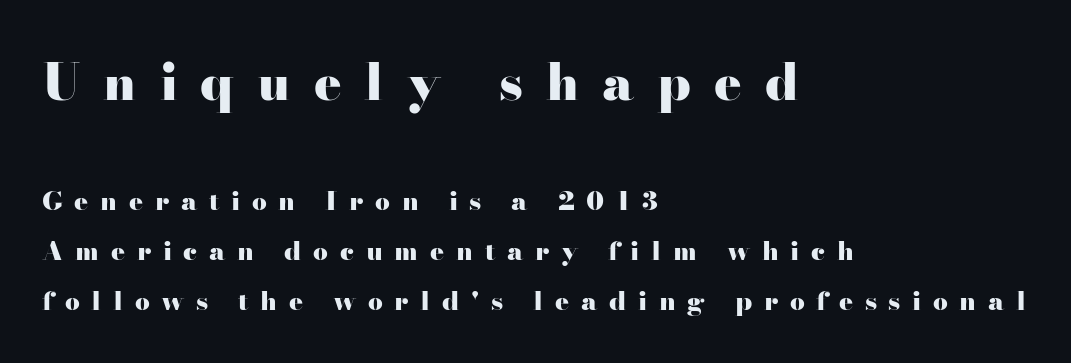
The composition opens big and finishes small. Leading: increased. Spacing verdict: proportional, widths tailored to each character. Honestly, there is no underline to notice here at all. Tracking value appears strongly positive — letters spread wide.
